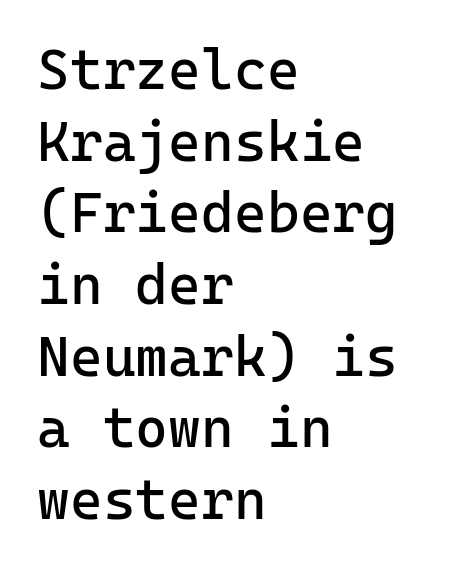
The image shows 56 px regular-weight sans-serif type, upright, monospaced; set left-aligned, normal line spacing (1.28x), normal letter spacing, not underlined; low stroke contrast and a medium x-height.
